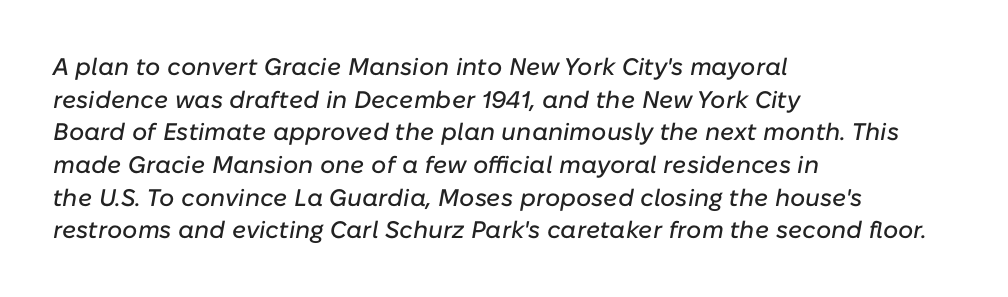
Q: Is the text italic (slanted)? A: Yes, it leans right by about 10 degrees.
Q: Is the text underlined? A: No.
Q: How is the paragraph aligned? A: Left-aligned.
Q: Is the spacing between letters normal or unusually wide? A: Normal.
Q: Is the spacing between lines tight, normal or loose? A: Normal.
